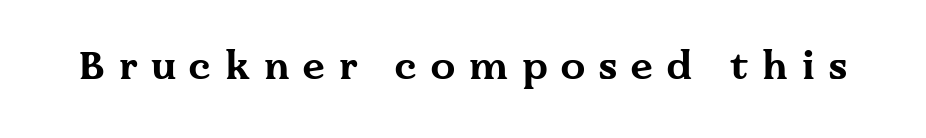
Q: Is the text bold? A: Yes.
Q: Is the text italic (slanted)? A: No, it is upright.
Q: Is the typeface a serif or a sans-serif typeface? A: Serif.
Q: Is the text underlined? A: No.
Q: Is the spacing between letters normal or unusually wide? A: Unusually wide.
Q: Width (condensed, normal, or wide)? A: Wide.
Q: Stroke contrast? A: Medium.
Q: x-height? A: Medium.
Q: Monospaced? A: No.
